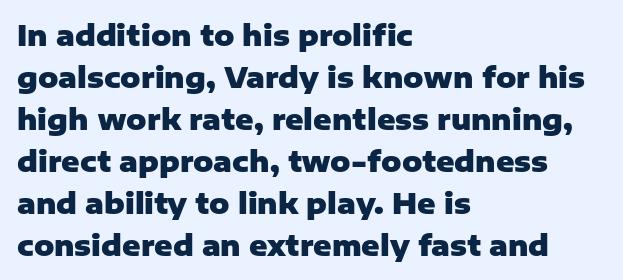
Q: Is the text bold? A: Yes.
Q: Is the text italic (slanted)? A: No, it is upright.
Q: Is the typeface a serif or a sans-serif typeface? A: Sans-serif.
Q: Is the text underlined? A: No.
Q: How is the paragraph aligned? A: Left-aligned.
Q: Is the spacing between letters normal or unusually wide? A: Normal.
Q: Is the spacing between lines tight, normal or loose? A: Normal.
Q: Width (condensed, normal, or wide)? A: Normal.
Q: Stroke contrast? A: Low.
Q: x-height? A: Medium.
Q: Monospaced? A: No.
